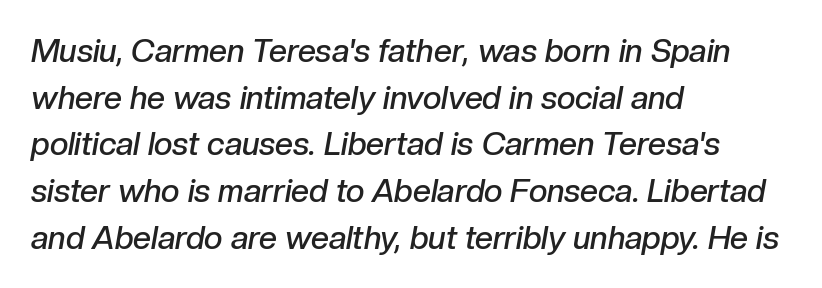
The image shows 32 px semibold type, italic (leaning right); set left-aligned, normal line spacing (1.46x), normal letter spacing, not underlined; low stroke contrast and a medium x-height.
